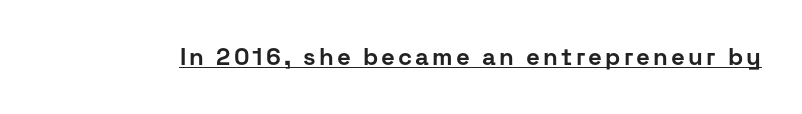
The string is rendered with underlining switched on. The face used here has the dense, thick strokes of a bold. This is roman type, the default non-slanted kind.
